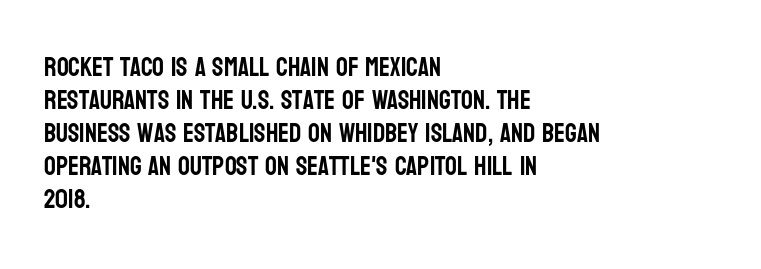
The image shows 26 px text type, upright; set left-aligned, normal line spacing (1.27x), normal letter spacing, not underlined.
